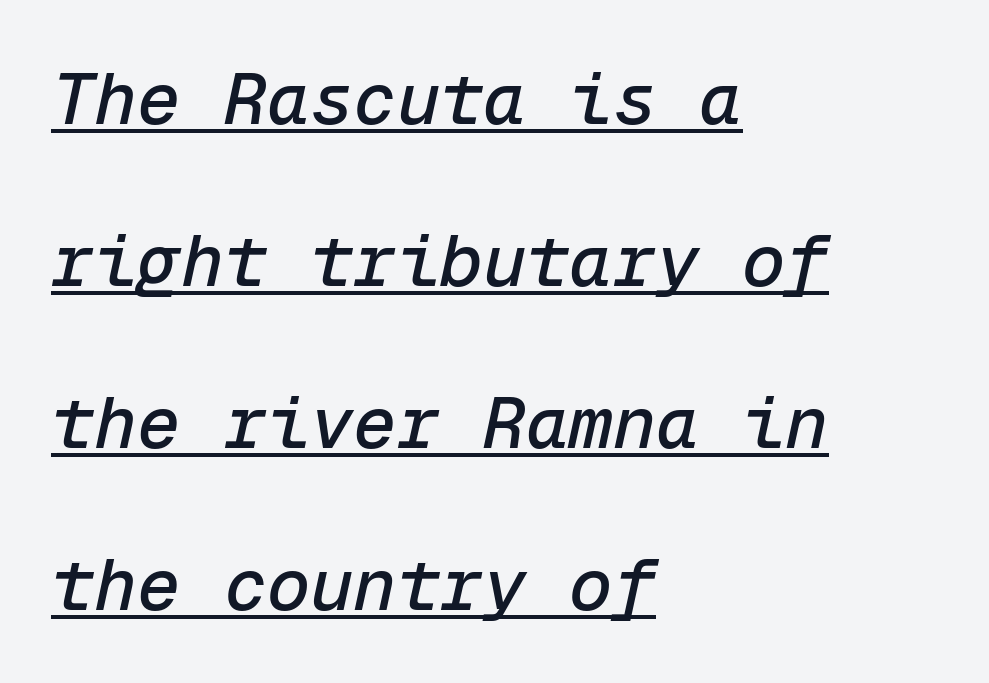
{"italic": "yes", "lean": "right", "slant_degrees": 12, "width": "normal", "stroke_contrast": "low", "x_height": "medium", "monospaced": "yes", "underline": "yes", "align": "left", "line_spacing": "loose", "line_spacing_ratio": 2.25, "letter_spacing": "normal", "letter_spacing_em": 0.0, "glyph_px": 72}
